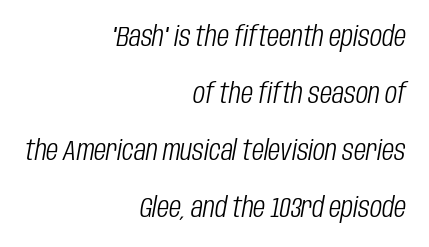
Q: Is the text bold? A: No.
Q: Is the text italic (slanted)? A: Yes, it leans right by about 10 degrees.
Q: Is the text underlined? A: No.
Q: How is the paragraph aligned? A: Right-aligned.
Q: Is the spacing between letters normal or unusually wide? A: Normal.
Q: Is the spacing between lines tight, normal or loose? A: Loose.
Q: Width (condensed, normal, or wide)? A: Condensed.
Q: Stroke contrast? A: Low.
Q: x-height? A: Large.
Q: Monospaced? A: No.
